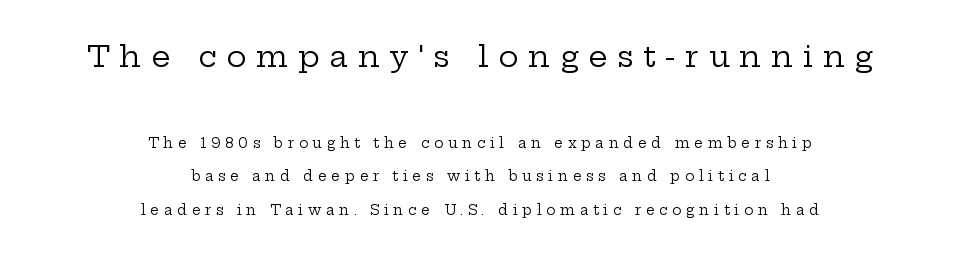
Each row of text sits above clean, open space. These lines are composed in type with serifs. Ascenders rise straight up at ninety degrees. Letter spacing: wide.
